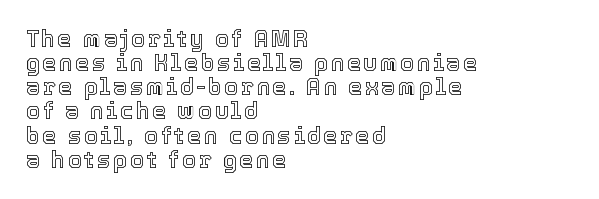
{"italic": "no", "underline": "no", "align": "left", "line_spacing": "tight", "line_spacing_ratio": 1.05, "glyph_px": 23}
